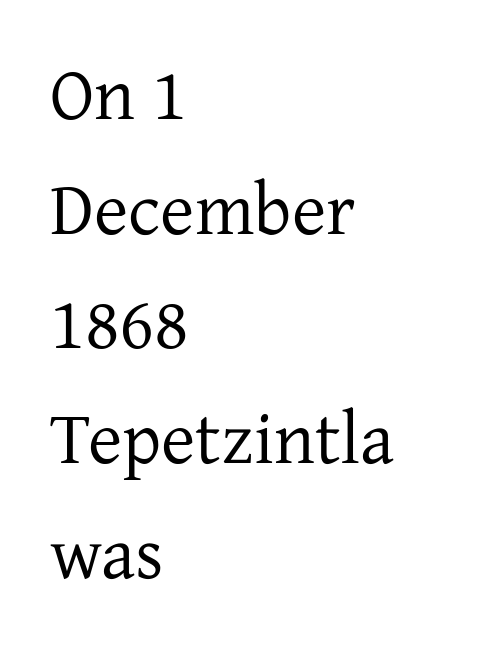
Q: Is the text bold? A: No.
Q: Is the text italic (slanted)? A: No, it is upright.
Q: Is the typeface a serif or a sans-serif typeface? A: Serif.
Q: Is the text underlined? A: No.
Q: How is the paragraph aligned? A: Left-aligned.
Q: Is the spacing between letters normal or unusually wide? A: Normal.
Q: Is the spacing between lines tight, normal or loose? A: Normal.
Q: Width (condensed, normal, or wide)? A: Normal.
Q: Stroke contrast? A: Low.
Q: x-height? A: Medium.
Q: Monospaced? A: No.
